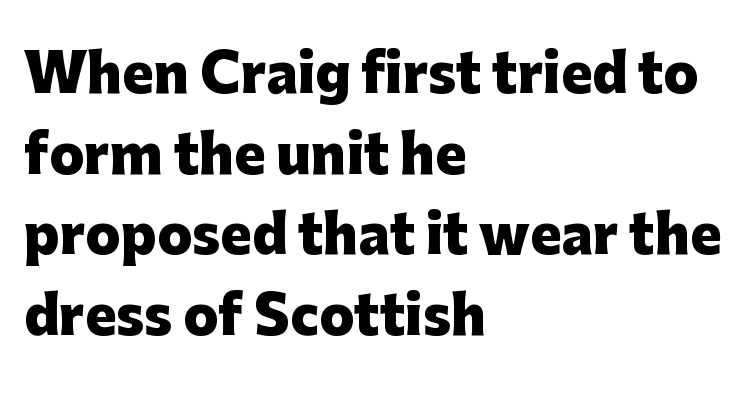
{"serif": "no", "italic": "no", "bold": "yes", "weight": "heavy", "width": "normal", "stroke_contrast": "low", "x_height": "medium", "monospaced": "no", "underline": "no", "align": "left", "line_spacing": "normal", "line_spacing_ratio": 1.55, "letter_spacing": "normal", "letter_spacing_em": 0.0, "glyph_px": 52}
